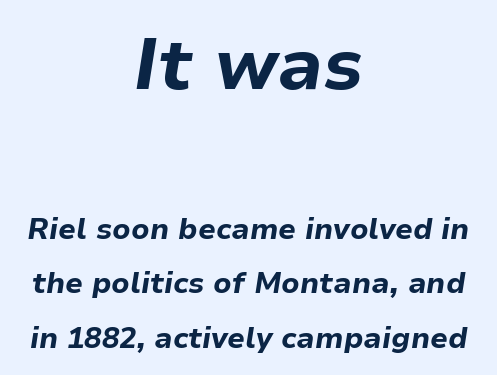
The image shows 72 px bold type, italic (leaning right); set centered, line spacing 1.88x, normal letter spacing, not underlined; the first (top) block is 2.48x larger; low stroke contrast and a medium x-height.
